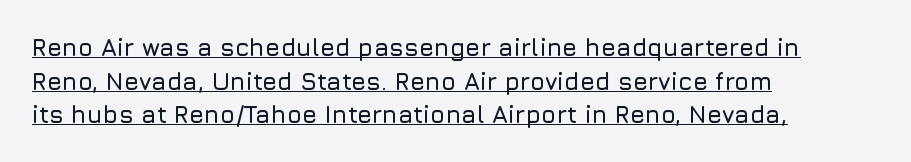
The image shows 24 px text type, upright; set left-aligned, normal line spacing (1.4x), normal letter spacing, underlined.
